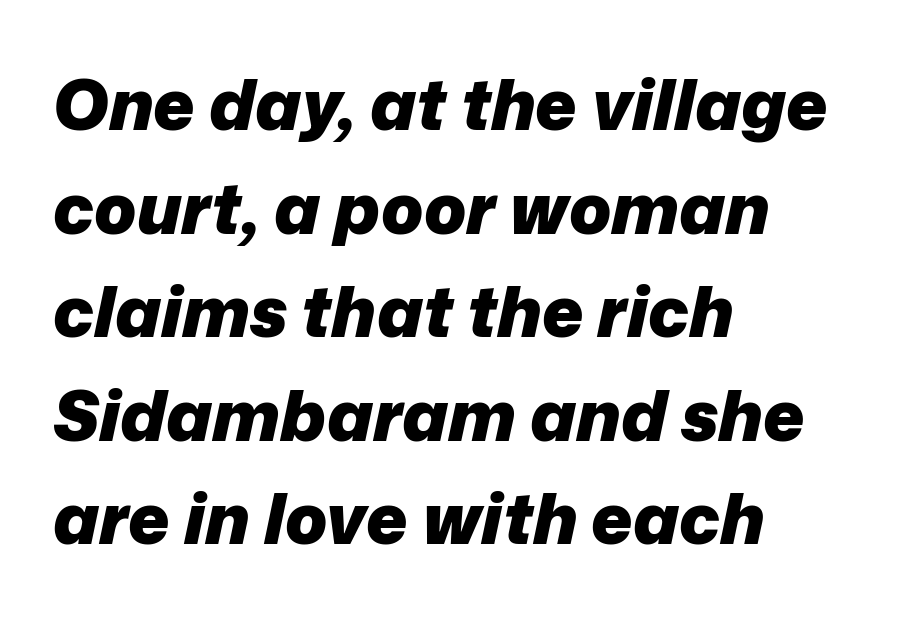
Character widths vary here, with narrow letters taking less room than wide ones. You could call the tracking neutral — neither tight nor loose. Decoration check: the copy has no underline. The rendering uses a moderate line-height, typical for paragraphs.
